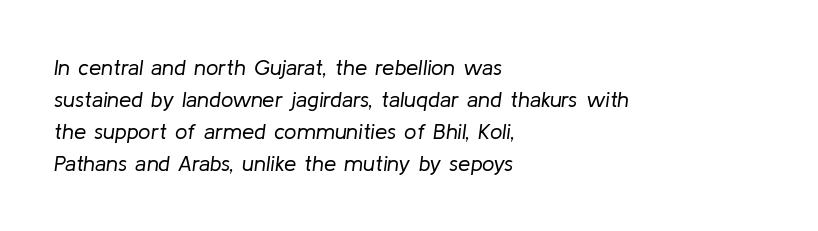
{"italic": "yes", "lean": "right", "slant_degrees": 8, "bold": "no", "underline": "no", "align": "left", "line_spacing": "normal", "line_spacing_ratio": 1.46, "letter_spacing": "normal", "letter_spacing_em": 0.0, "glyph_px": 22}
